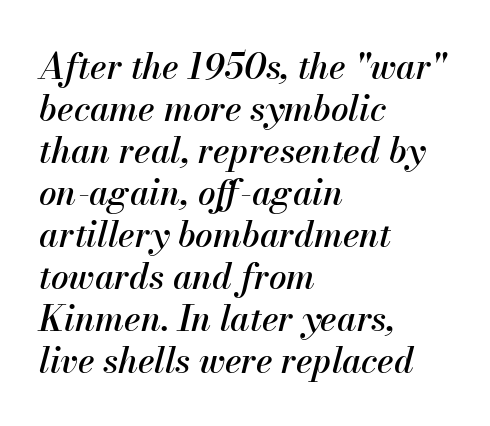
Q: Is the text italic (slanted)? A: Yes, it leans right by about 13 degrees.
Q: Is the text underlined? A: No.
Q: How is the paragraph aligned? A: Left-aligned.
Q: Is the spacing between letters normal or unusually wide? A: Normal.
Q: Width (condensed, normal, or wide)? A: Normal.
Q: Stroke contrast? A: Medium.
Q: x-height? A: Small.
Q: Monospaced? A: No.
